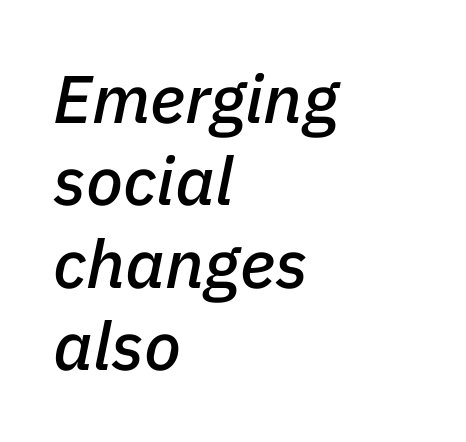
Nothing unusual about the tracking: characters are spaced as the font intends. Plain, unruled lines of type. Each line starts at the same left margin while the right side varies. Italic: yes, the glyphs are oblique. The rendering uses natural spacing where letterforms have individual widths.
